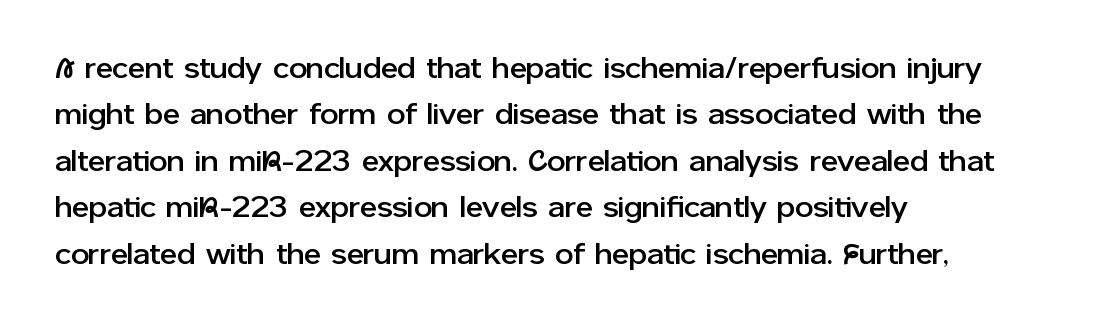
The passage shown is typed in a proportional face where columns would drift. Type style note: lacks serifs. Only glyphs here, with clear space below each row. A normal amount of white space separates one row of letters from the next.
